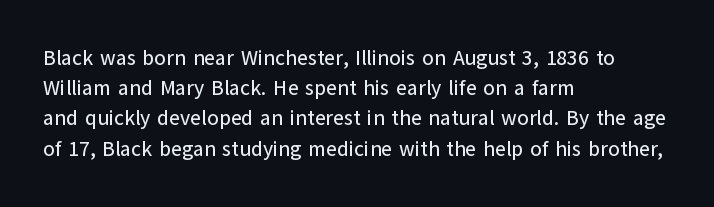
The image shows 21 px text type, upright; set left-aligned, normal line spacing (1.44x), normal letter spacing, not underlined.
